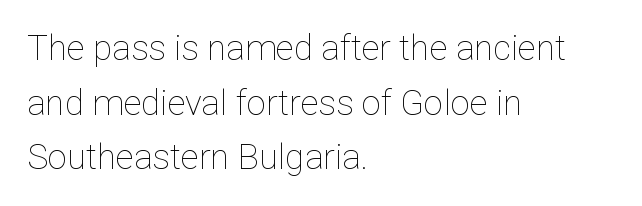
Q: Is the text bold? A: No.
Q: Is the text italic (slanted)? A: No, it is upright.
Q: Is the text underlined? A: No.
Q: How is the paragraph aligned? A: Left-aligned.
Q: Is the spacing between letters normal or unusually wide? A: Normal.
Q: Is the spacing between lines tight, normal or loose? A: Normal.
Q: Width (condensed, normal, or wide)? A: Normal.
Q: Stroke contrast? A: Low.
Q: x-height? A: Medium.
Q: Monospaced? A: No.
